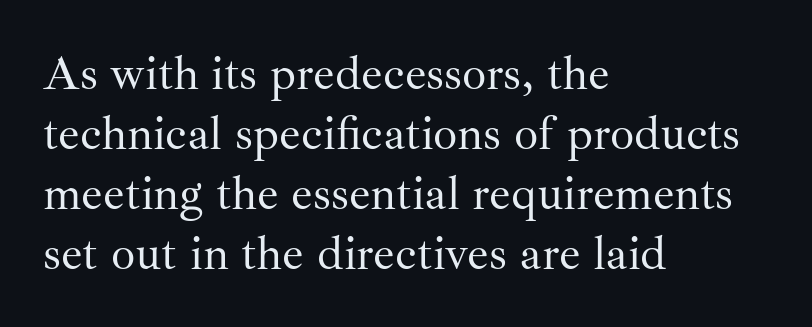
The image shows 48 px regular-weight serif type, upright; set left-aligned, normal line spacing (1.25x), normal letter spacing, not underlined; medium stroke contrast and a small x-height.
